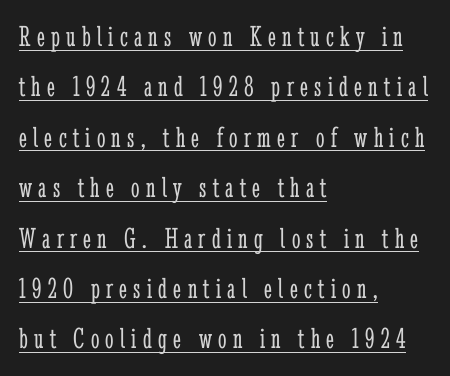
Each stroke keeps to a modest, everyday thickness or less. When letters stand straight like this, we call the style roman or upright. The face used here is proportionally spaced, like ordinary book or web type. The lettering is marked with a stroke running underneath it. This rendering widens character spacing well past its baseline value.
